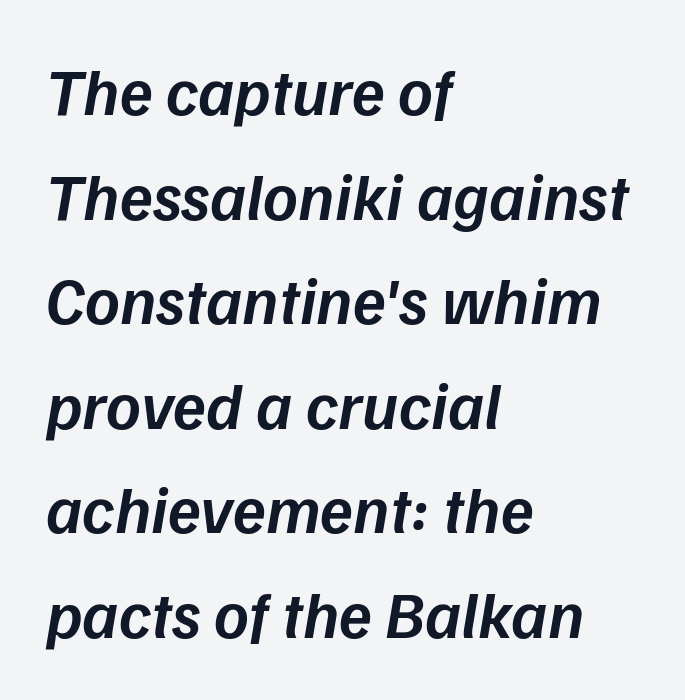
The image shows 67 px semibold type, italic (leaning right); set left-aligned, normal line spacing (1.56x), normal letter spacing, not underlined; low stroke contrast and a medium x-height.
